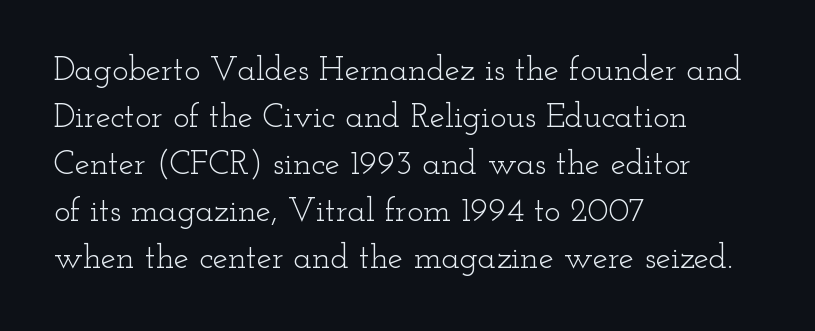
Q: Is the text bold? A: No.
Q: Is the text italic (slanted)? A: No, it is upright.
Q: Is the typeface a serif or a sans-serif typeface? A: Serif.
Q: Is the text underlined? A: No.
Q: How is the paragraph aligned? A: Left-aligned.
Q: Is the spacing between letters normal or unusually wide? A: Normal.
Q: Is the spacing between lines tight, normal or loose? A: Normal.
Q: Width (condensed, normal, or wide)? A: Wide.
Q: Stroke contrast? A: Low.
Q: x-height? A: Small.
Q: Monospaced? A: No.
